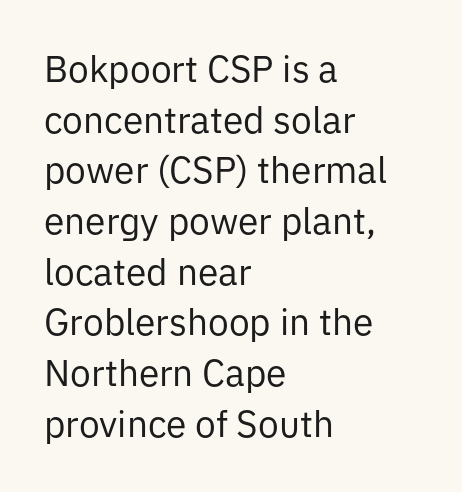
{"serif": "no", "italic": "no", "bold": "no", "weight": "regular", "width": "normal", "stroke_contrast": "low", "x_height": "medium", "monospaced": "no", "underline": "no", "align": "left", "line_spacing": "normal", "line_spacing_ratio": 1.37, "letter_spacing": "normal", "letter_spacing_em": 0.0, "glyph_px": 37}
